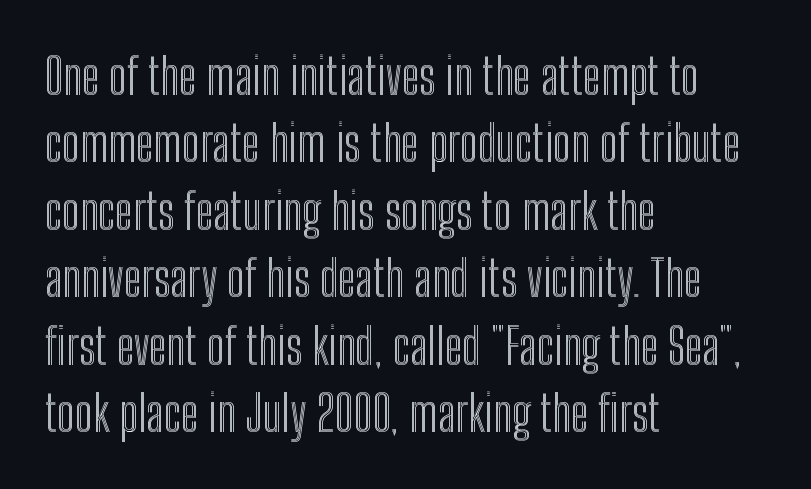
{"italic": "no", "width": "condensed", "x_height": "medium", "monospaced": "no", "underline": "no", "align": "left", "line_spacing": "normal", "line_spacing_ratio": 1.35, "letter_spacing": "normal", "letter_spacing_em": 0.0, "glyph_px": 50}
